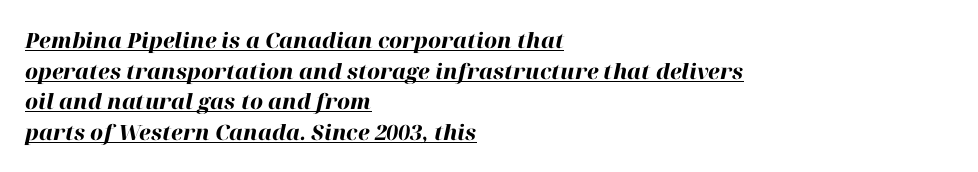
The image shows 21 px bold type, italic (leaning right); set left-aligned, normal line spacing (1.46x), normal letter spacing, underlined.
